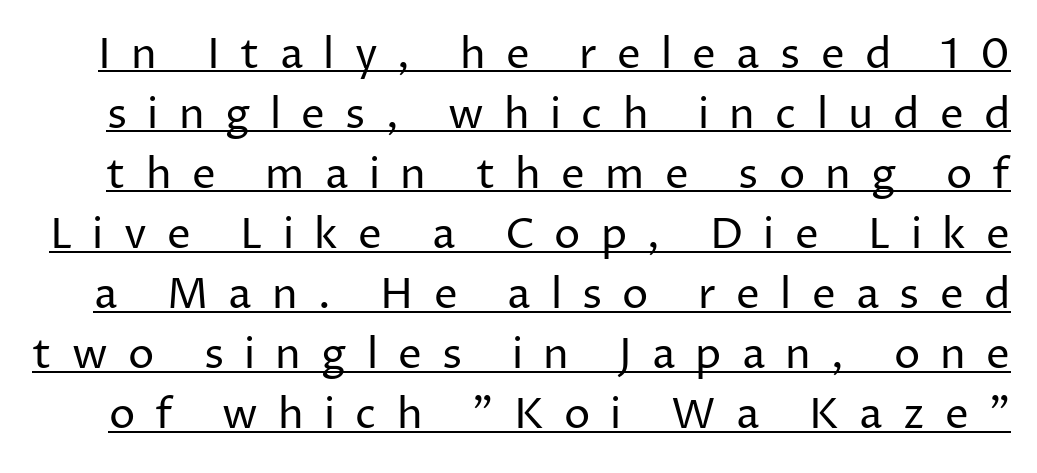
Q: Is the text bold? A: No.
Q: Is the text italic (slanted)? A: No, it is upright.
Q: Is the typeface a serif or a sans-serif typeface? A: Sans-serif.
Q: Is the text underlined? A: Yes.
Q: Is the spacing between letters normal or unusually wide? A: Unusually wide.
Q: Is the spacing between lines tight, normal or loose? A: Normal.
Q: Width (condensed, normal, or wide)? A: Normal.
Q: Stroke contrast? A: Low.
Q: x-height? A: Medium.
Q: Monospaced? A: No.
